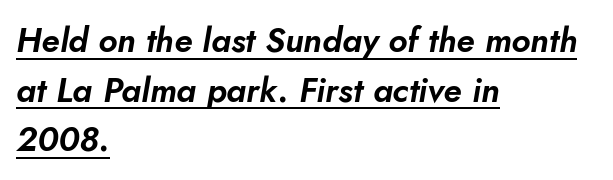
The passage shown has conventional tracking throughout. The face used here appears with an underline applied. When letters slant like this, we call the style italic. Here the designer chose a conventional face with non-uniform glyph widths. Horizontally, the lines are justified to the leading edge only.
